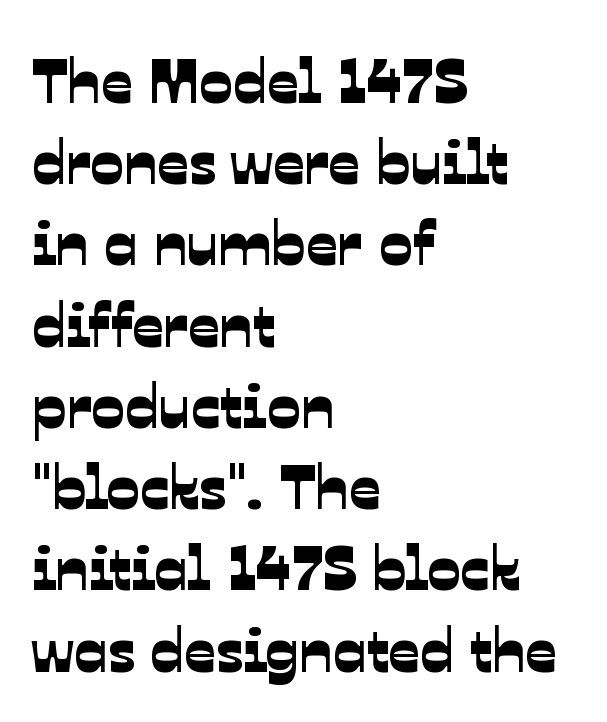
The space directly below the letters is spotless. Every row of glyphs begins at an identical x-position on the left. The passage shown is typeset with a sans-serif family. The rendering uses natural spacing where letterforms have individual widths. The leading is moderate, giving the passage an even texture.
